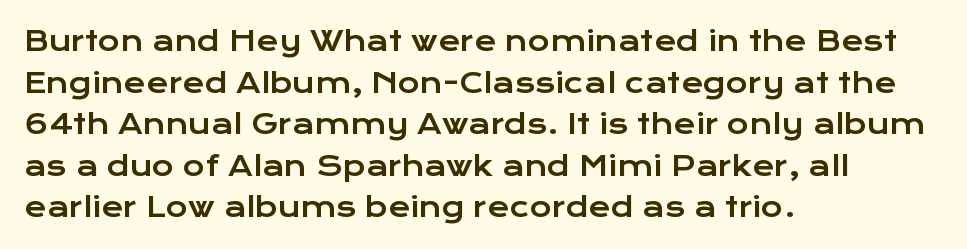
{"italic": "no", "underline": "no", "align": "left", "line_spacing": "normal", "line_spacing_ratio": 1.54, "letter_spacing": "normal", "letter_spacing_em": 0.0, "glyph_px": 27}
